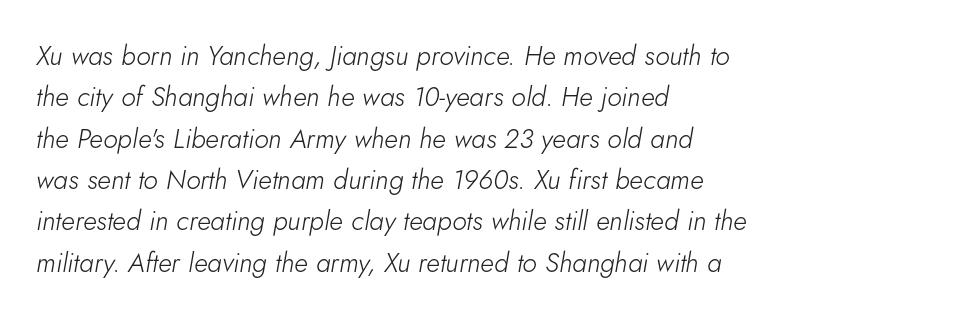
{"italic": "yes", "lean": "right", "slant_degrees": 5, "bold": "no", "underline": "no", "align": "left", "line_spacing": "normal", "line_spacing_ratio": 1.53, "letter_spacing": "normal", "letter_spacing_em": 0.0, "glyph_px": 27}
